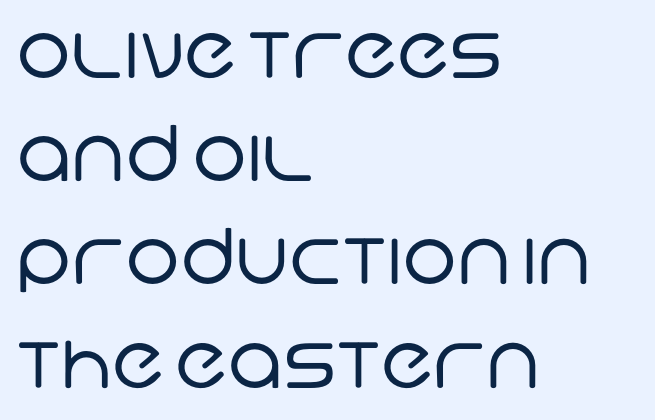
{"serif": "no", "bold": "no", "weight": "regular", "width": "normal", "stroke_contrast": "low", "x_height": "large", "monospaced": "no", "underline": "no", "align": "left", "line_spacing": "normal", "line_spacing_ratio": 1.34, "letter_spacing": "normal", "letter_spacing_em": 0.0, "glyph_px": 77}
